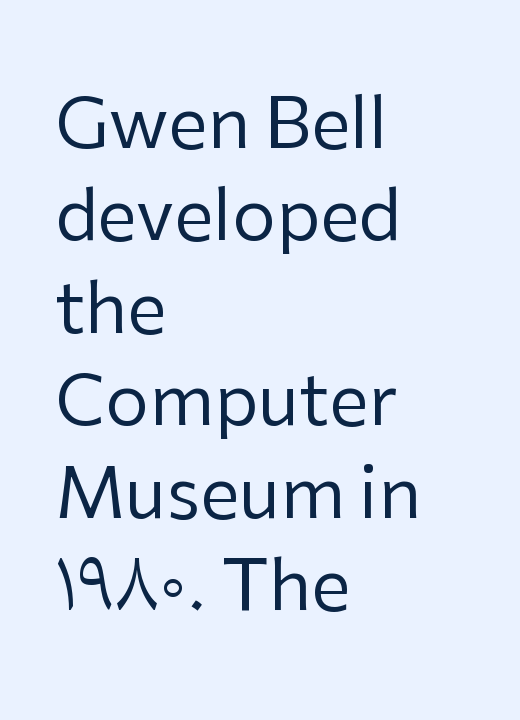
Q: Is the text bold? A: No.
Q: Is the text italic (slanted)? A: No, it is upright.
Q: Is the typeface a serif or a sans-serif typeface? A: Sans-serif.
Q: Is the text underlined? A: No.
Q: How is the paragraph aligned? A: Left-aligned.
Q: Is the spacing between letters normal or unusually wide? A: Normal.
Q: Is the spacing between lines tight, normal or loose? A: Normal.
Q: Width (condensed, normal, or wide)? A: Normal.
Q: Stroke contrast? A: Low.
Q: x-height? A: Medium.
Q: Monospaced? A: No.
